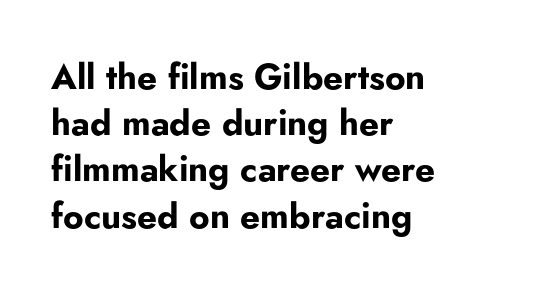
{"serif": "no", "italic": "no", "bold": "yes", "weight": "bold", "width": "normal", "stroke_contrast": "low", "x_height": "small", "monospaced": "no", "underline": "no", "align": "left", "line_spacing": "normal", "line_spacing_ratio": 1.32, "letter_spacing": "normal", "letter_spacing_em": 0.0, "glyph_px": 35}
